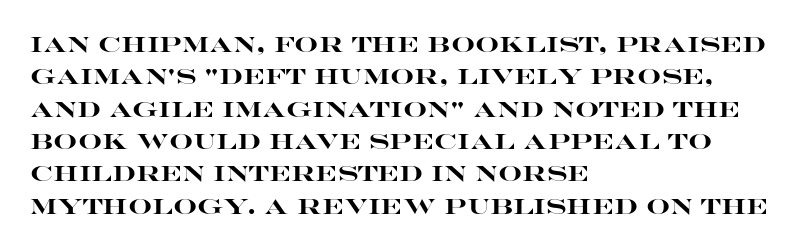
The image shows 21 px bold type, upright; set left-aligned, normal line spacing (1.54x), normal letter spacing, not underlined.
